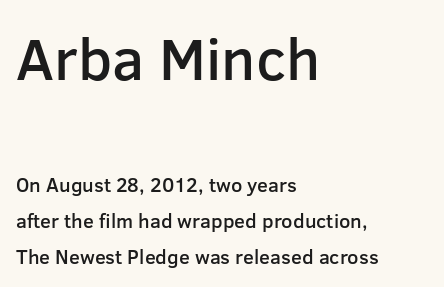
Letter spacing: default. The lettering stays uniformly vertical, giving the passage a roman look. These lines are rendered in a variable-pitch font. The face used here is a sans, in the tradition of grotesques and geometrics. Where is the straight margin? On the left. Size contrast runs from large at the top to small at the bottom.
